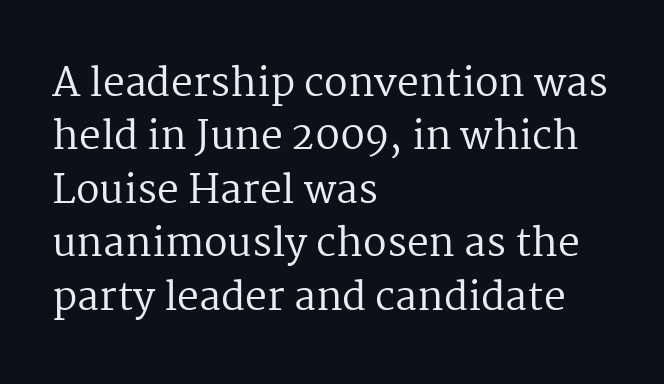
Q: Is the text bold? A: No.
Q: Is the text italic (slanted)? A: No, it is upright.
Q: Is the typeface a serif or a sans-serif typeface? A: Serif.
Q: Is the text underlined? A: No.
Q: How is the paragraph aligned? A: Left-aligned.
Q: Is the spacing between letters normal or unusually wide? A: Normal.
Q: Is the spacing between lines tight, normal or loose? A: Normal.
Q: Width (condensed, normal, or wide)? A: Normal.
Q: Stroke contrast? A: Medium.
Q: x-height? A: Medium.
Q: Monospaced? A: No.
